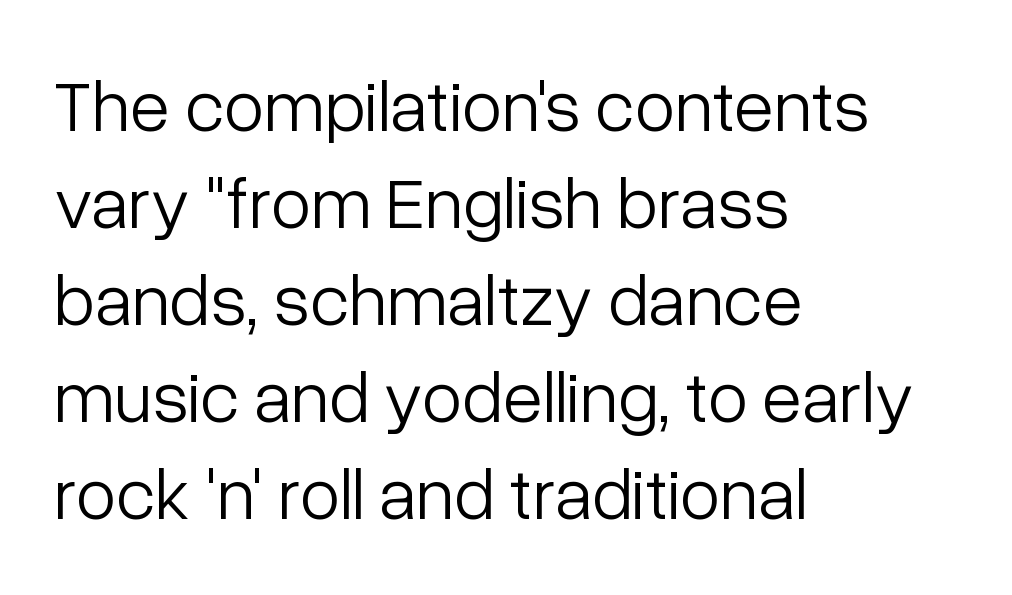
Q: Is the text bold? A: No.
Q: Is the text italic (slanted)? A: No, it is upright.
Q: Is the typeface a serif or a sans-serif typeface? A: Sans-serif.
Q: Is the text underlined? A: No.
Q: How is the paragraph aligned? A: Left-aligned.
Q: Is the spacing between letters normal or unusually wide? A: Normal.
Q: Is the spacing between lines tight, normal or loose? A: Normal.
Q: Width (condensed, normal, or wide)? A: Normal.
Q: Stroke contrast? A: Low.
Q: x-height? A: Medium.
Q: Monospaced? A: No.
